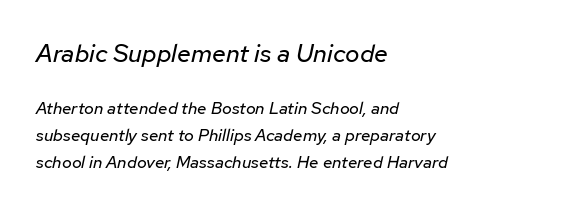
Teacher's note: observe the even left margin — that is flush-left alignment. The passage shown begins with its larger block and ends with its smaller one. The letters sit at their default tracking, neither squeezed nor spread. This rendering features lettering with no underline.
